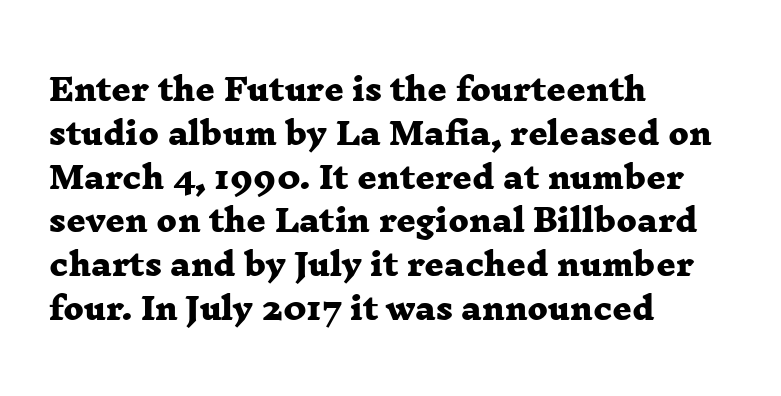
{"serif": "yes", "bold": "yes", "weight": "heavy", "width": "wide", "stroke_contrast": "low", "x_height": "medium", "monospaced": "no", "underline": "no", "align": "left", "line_spacing": "normal", "line_spacing_ratio": 1.46, "letter_spacing": "normal", "letter_spacing_em": 0.0, "glyph_px": 30}
